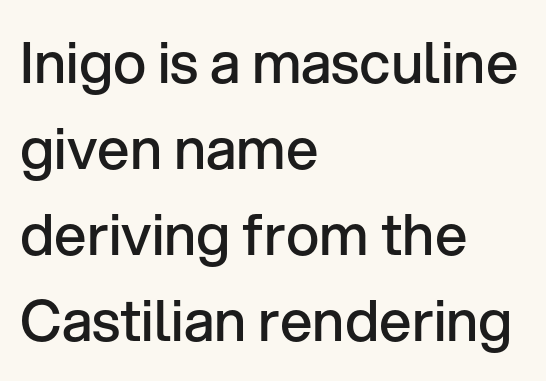
The image shows 57 px semibold sans-serif type, upright; set left-aligned, normal line spacing (1.51x), normal letter spacing, not underlined; low stroke contrast and a medium x-height.
